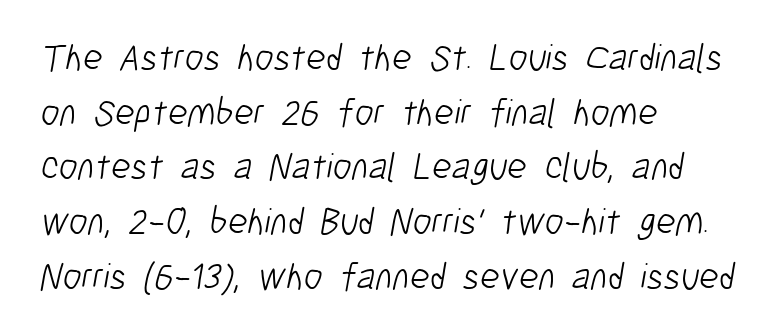
{"serif": "no", "bold": "no", "weight": "light", "width": "condensed", "stroke_contrast": "low", "x_height": "medium", "monospaced": "no", "underline": "no", "align": "left", "line_spacing": "normal", "line_spacing_ratio": 1.44, "letter_spacing": "normal", "letter_spacing_em": 0.0, "glyph_px": 38}
